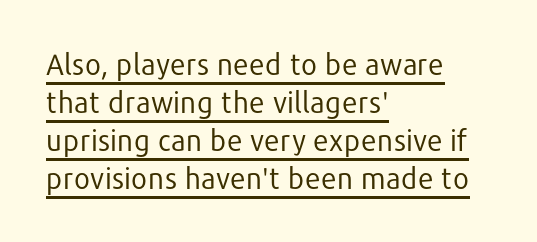
The image shows 29 px regular-weight sans-serif type, upright; set left-aligned, normal line spacing (1.31x), normal letter spacing, underlined; low stroke contrast and a medium x-height.
